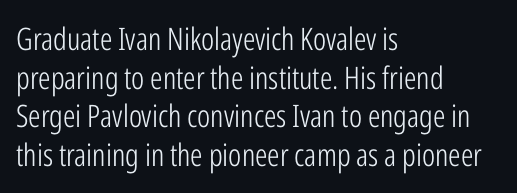
The image shows 31 px light, condensed sans-serif type, upright; set left-aligned, normal line spacing (1.25x), normal letter spacing, not underlined; low stroke contrast and a medium x-height.
